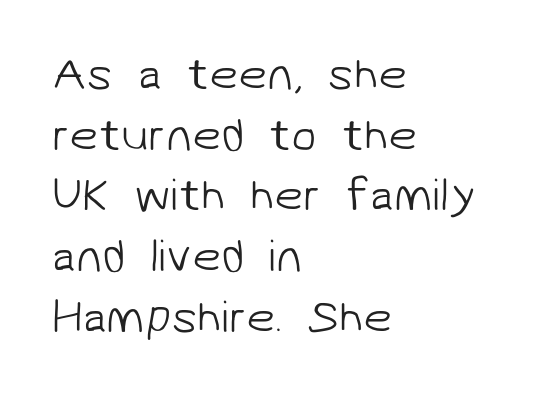
The image shows 46 px light sans-serif type; set left-aligned, normal line spacing (1.32x), normal letter spacing, not underlined; low stroke contrast and a medium x-height.
